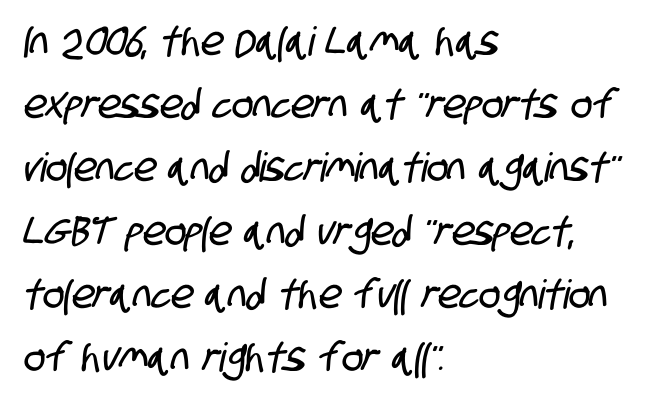
A typesetter would call this leading conventional body-copy spacing. Glance below the letters and you will spot only blank space. The rendering keeps characters at their native spacing. Do the characters align in a grid? No, the font is proportional. Each line starts at the same left margin while the right side varies. These lines are composed in type without serifs.
